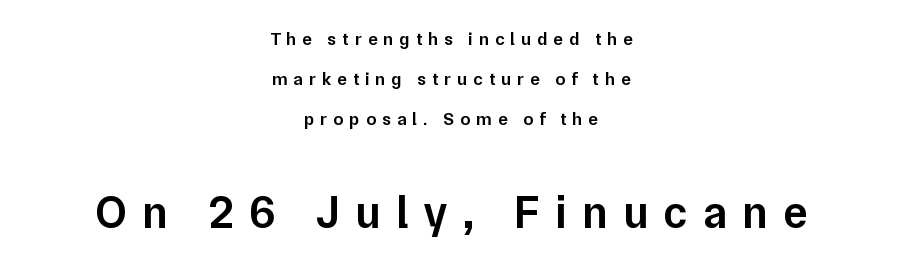
The image shows 46 px semibold sans-serif type, upright; set centered, loose line spacing (2.23x), unusually wide letter spacing (+0.33 em), not underlined; the second (bottom) block is 2.56x larger; low stroke contrast and a medium x-height.
